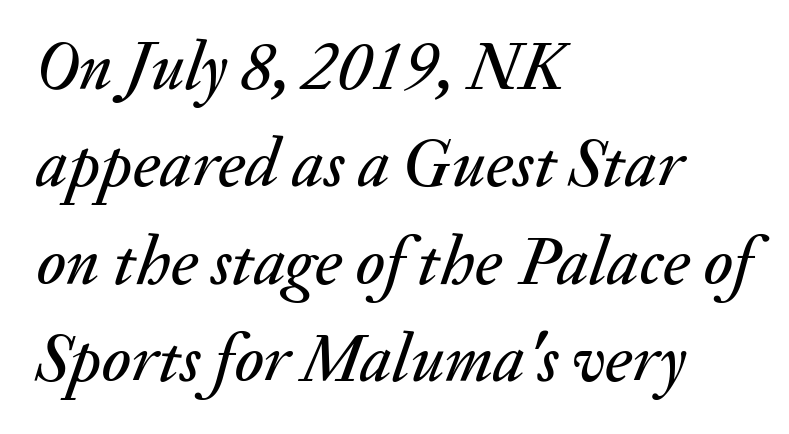
The image shows 69 px text type, italic (leaning right); set left-aligned, normal line spacing (1.41x), normal letter spacing, not underlined; medium stroke contrast and a small x-height.
